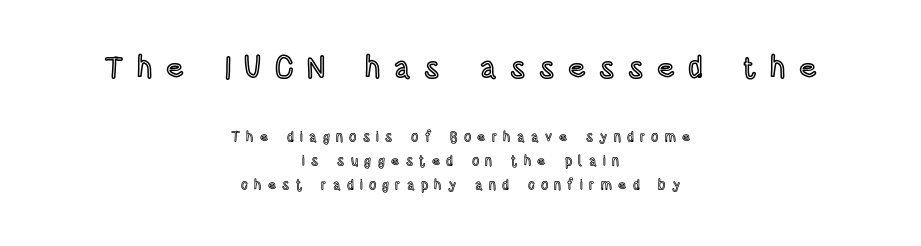
Q: Is the text italic (slanted)? A: No, it is upright.
Q: Is the text underlined? A: No.
Q: How is the paragraph aligned? A: Centered.
Q: Is the spacing between letters normal or unusually wide? A: Unusually wide.
Q: Which block of text is set in a larger size, the first (top) or the second (bottom)? A: The first (top) one.
Q: Width (condensed, normal, or wide)? A: Condensed.
Q: x-height? A: Large.
Q: Monospaced? A: No.
